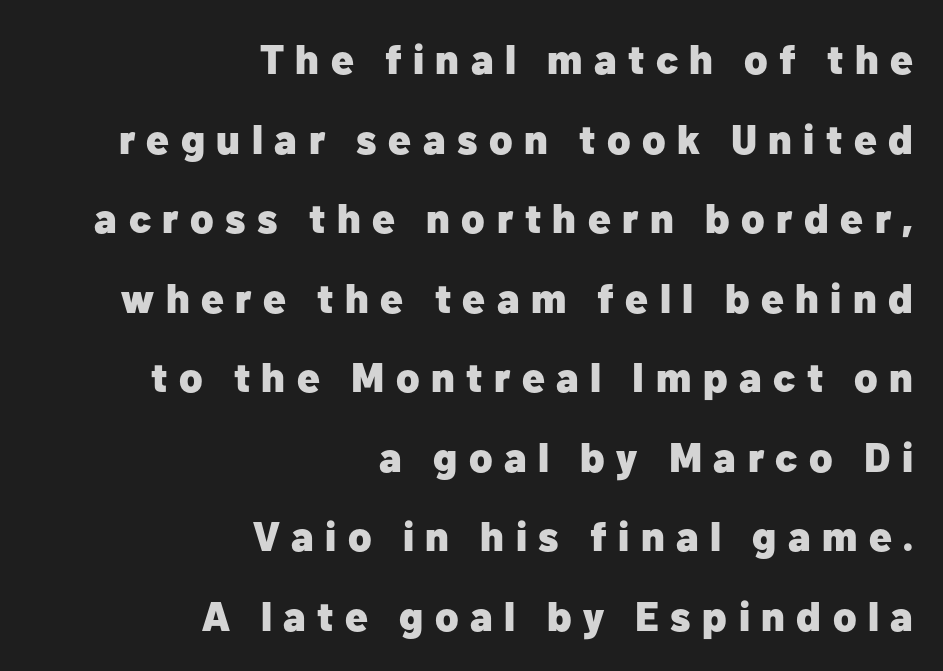
{"serif": "no", "italic": "no", "bold": "yes", "weight": "heavy", "width": "normal", "stroke_contrast": "low", "x_height": "medium", "monospaced": "no", "underline": "no", "align": "right", "line_spacing": "loose", "line_spacing_ratio": 1.94, "letter_spacing": "wide", "letter_spacing_em": 0.28, "glyph_px": 41}
